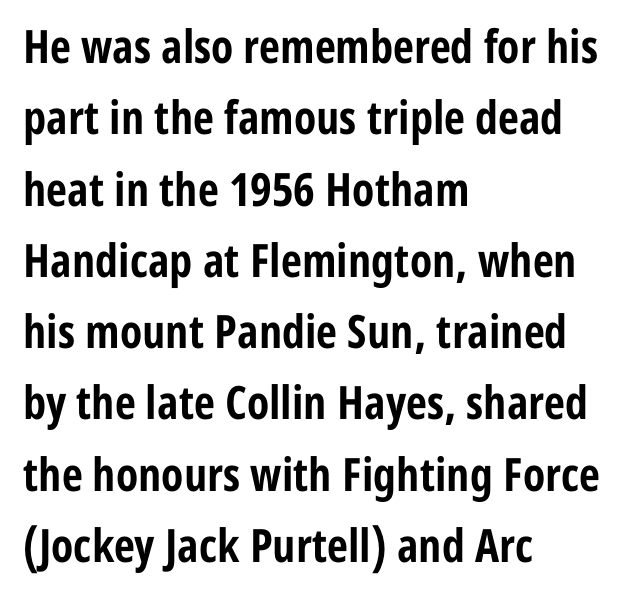
The image shows 46 px bold, condensed sans-serif type, upright; set left-aligned, normal line spacing (1.55x), normal letter spacing, not underlined; low stroke contrast and a medium x-height.
